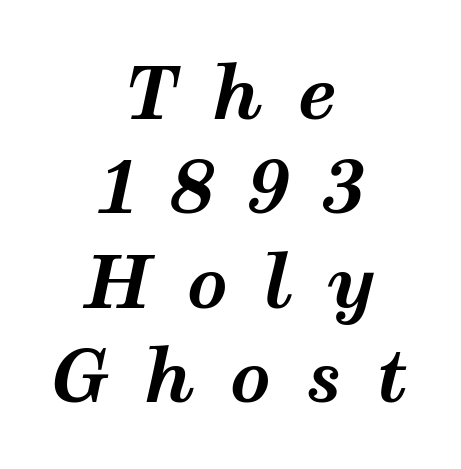
Quick note: italic. Quick note: interline space is typical. Anything drawn beneath the words? Only blank space. This rendering widens character spacing well past its baseline value.
